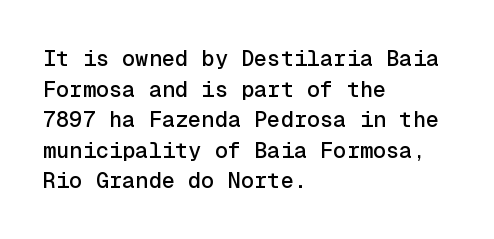
If you drew a line through each stem, it would be perfectly vertical. Honestly, the letter spacing is just normal — you wouldn't notice it. The words here are not underlined. Notice how the passage keeps a crisp vertical edge on the left only. Interline gaps are of average width in this sample.
